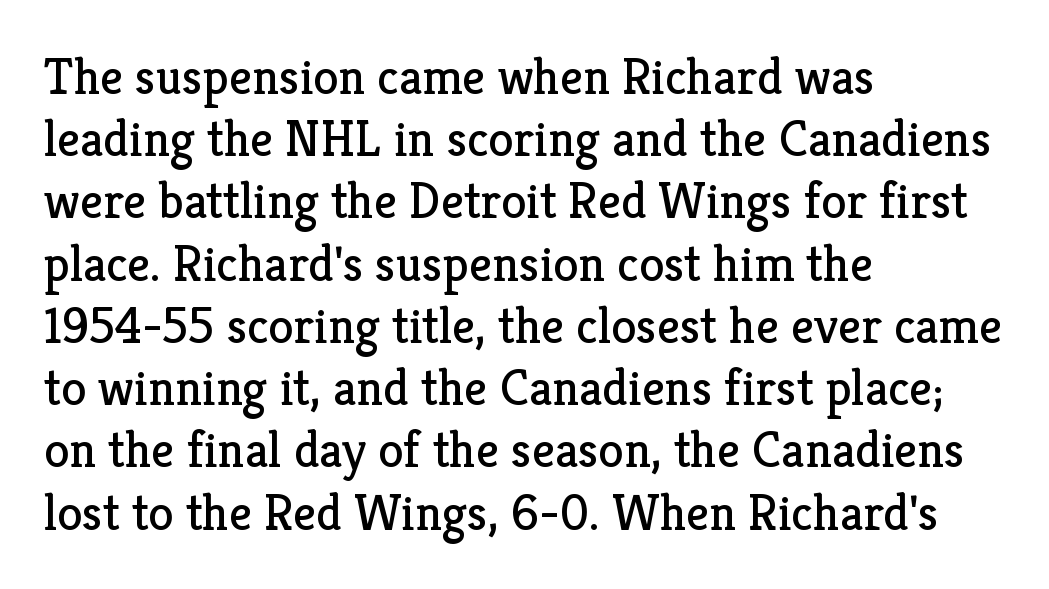
Q: Is the text bold? A: No.
Q: Is the text italic (slanted)? A: No, it is upright.
Q: Is the typeface a serif or a sans-serif typeface? A: Serif.
Q: Is the text underlined? A: No.
Q: How is the paragraph aligned? A: Left-aligned.
Q: Is the spacing between letters normal or unusually wide? A: Normal.
Q: Width (condensed, normal, or wide)? A: Normal.
Q: Stroke contrast? A: Low.
Q: x-height? A: Medium.
Q: Monospaced? A: No.
